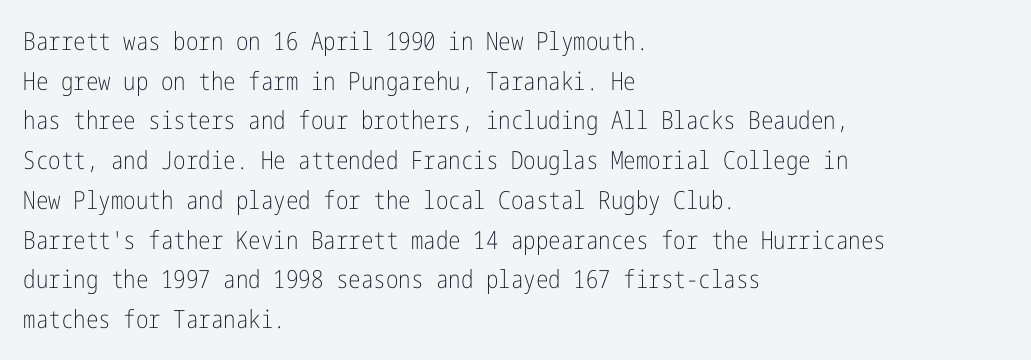
The image shows 25 px text type, upright; set left-aligned, normal line spacing (1.59x), normal letter spacing, not underlined.
